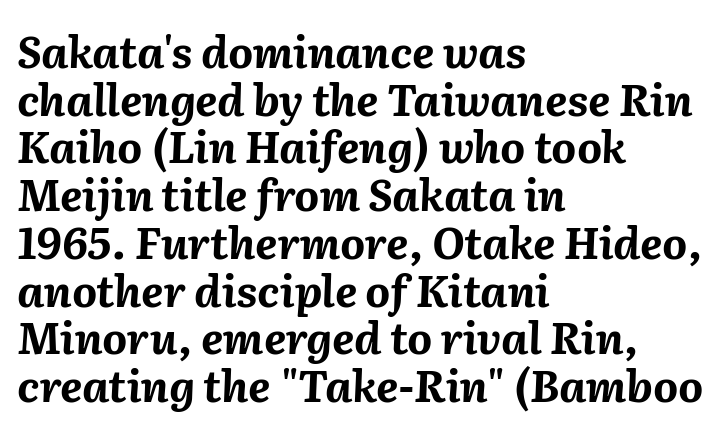
Q: Is the text bold? A: Yes.
Q: Is the text italic (slanted)? A: Yes, it leans right by about 2 degrees.
Q: Is the text underlined? A: No.
Q: How is the paragraph aligned? A: Left-aligned.
Q: Is the spacing between letters normal or unusually wide? A: Normal.
Q: Is the spacing between lines tight, normal or loose? A: Tight.
Q: Width (condensed, normal, or wide)? A: Normal.
Q: Stroke contrast? A: Medium.
Q: x-height? A: Medium.
Q: Monospaced? A: No.
